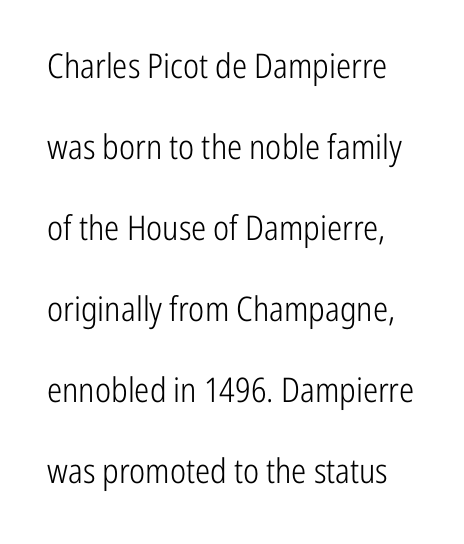
Q: Is the text bold? A: No.
Q: Is the text italic (slanted)? A: No, it is upright.
Q: Is the typeface a serif or a sans-serif typeface? A: Sans-serif.
Q: Is the text underlined? A: No.
Q: Is the spacing between letters normal or unusually wide? A: Normal.
Q: Is the spacing between lines tight, normal or loose? A: Loose.
Q: Width (condensed, normal, or wide)? A: Condensed.
Q: Stroke contrast? A: Low.
Q: x-height? A: Medium.
Q: Monospaced? A: No.
